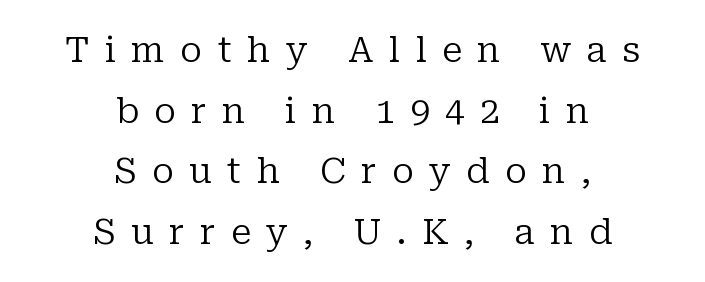
{"serif": "yes", "italic": "no", "bold": "no", "weight": "regular", "width": "normal", "stroke_contrast": "low", "x_height": "medium", "monospaced": "no", "underline": "no", "align": "center", "line_spacing_ratio": 1.73, "letter_spacing": "wide", "letter_spacing_em": 0.44, "glyph_px": 35}
